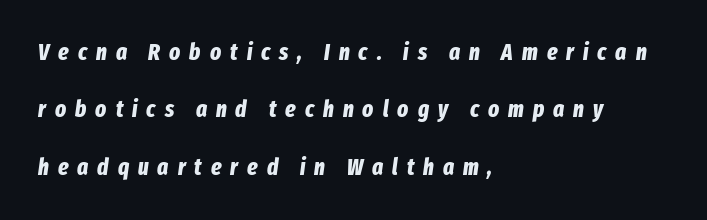
Q: Is the text bold? A: Yes.
Q: Is the text italic (slanted)? A: Yes, it leans right by about 8 degrees.
Q: Is the text underlined? A: No.
Q: How is the paragraph aligned? A: Left-aligned.
Q: Is the spacing between letters normal or unusually wide? A: Unusually wide.
Q: Is the spacing between lines tight, normal or loose? A: Loose.
